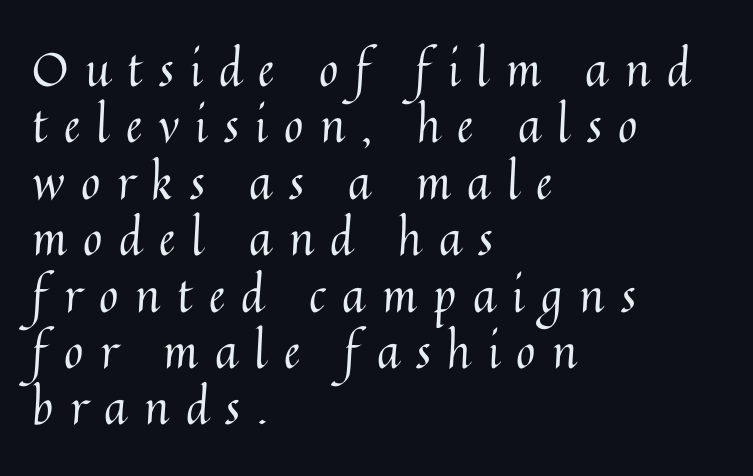
Q: Is the text bold? A: No.
Q: Is the text underlined? A: No.
Q: How is the paragraph aligned? A: Left-aligned.
Q: Is the spacing between letters normal or unusually wide? A: Unusually wide.
Q: Width (condensed, normal, or wide)? A: Normal.
Q: Stroke contrast? A: Medium.
Q: x-height? A: Medium.
Q: Monospaced? A: No.
